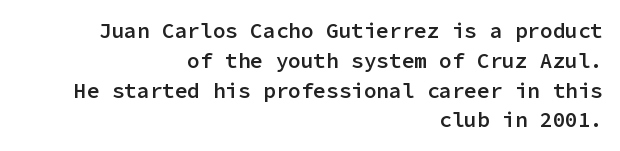
The image shows 21 px text type, upright; set right-aligned, normal line spacing (1.42x), normal letter spacing, not underlined.
